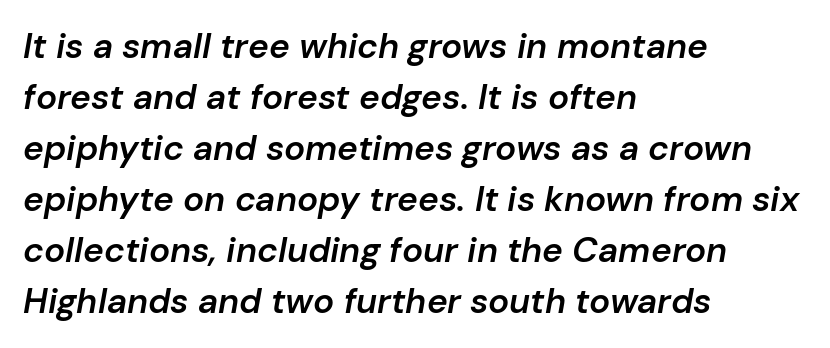
Q: Is the text bold? A: Semi-bold.
Q: Is the text italic (slanted)? A: Yes, it leans right by about 10 degrees.
Q: Is the text underlined? A: No.
Q: How is the paragraph aligned? A: Left-aligned.
Q: Is the spacing between letters normal or unusually wide? A: Normal.
Q: Is the spacing between lines tight, normal or loose? A: Normal.
Q: Width (condensed, normal, or wide)? A: Normal.
Q: Stroke contrast? A: Low.
Q: x-height? A: Medium.
Q: Monospaced? A: No.
